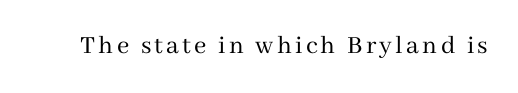
Q: Is the text bold? A: No.
Q: Is the text italic (slanted)? A: No, it is upright.
Q: Is the text underlined? A: No.
